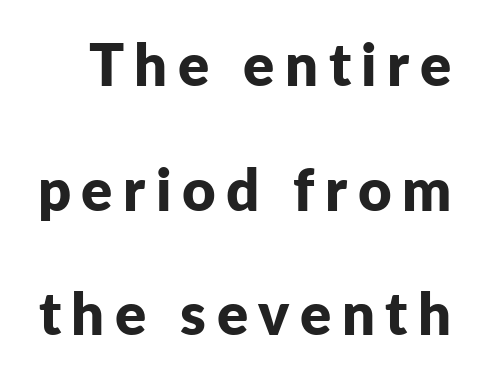
The letters stand straight up with perfectly vertical stems. Serifs: no, the terminals of the letterforms are clean. Heavy-handed strokes throughout: this text is bold. Here the designer chose a conventional face with non-uniform glyph widths.
